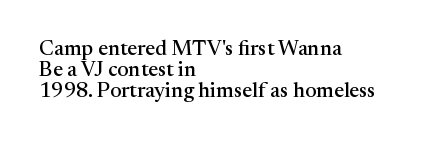
Q: Is the text italic (slanted)? A: No, it is upright.
Q: Is the text underlined? A: No.
Q: How is the paragraph aligned? A: Left-aligned.
Q: Is the spacing between letters normal or unusually wide? A: Normal.
Q: Is the spacing between lines tight, normal or loose? A: Tight.
